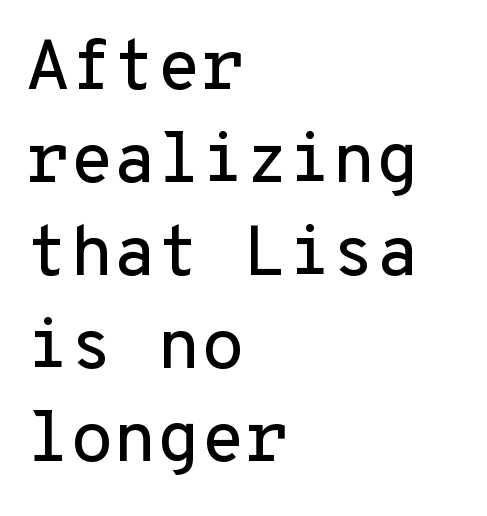
I'd call this a sans setting — the letters go barefoot. The rendering uses typewriter-style spacing with identical character cells. Regarding leading, the lines here are spaced in the standard way. The tracking reads as untouched default to a designer's eye. The lettering stays uniformly vertical, giving the passage a roman look. Only glyphs here, with clear space below each row.
